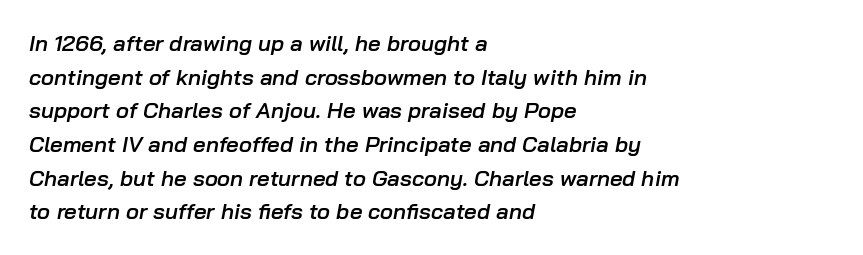
The image shows 22 px text type, italic (leaning right); set left-aligned, normal line spacing (1.53x), normal letter spacing, not underlined.
